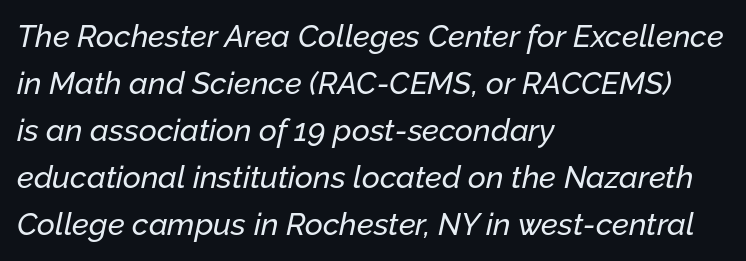
Q: Is the text italic (slanted)? A: Yes, it leans right by about 12 degrees.
Q: Is the text underlined? A: No.
Q: How is the paragraph aligned? A: Left-aligned.
Q: Is the spacing between letters normal or unusually wide? A: Normal.
Q: Is the spacing between lines tight, normal or loose? A: Normal.
Q: Width (condensed, normal, or wide)? A: Normal.
Q: Stroke contrast? A: Low.
Q: x-height? A: Medium.
Q: Monospaced? A: No.
